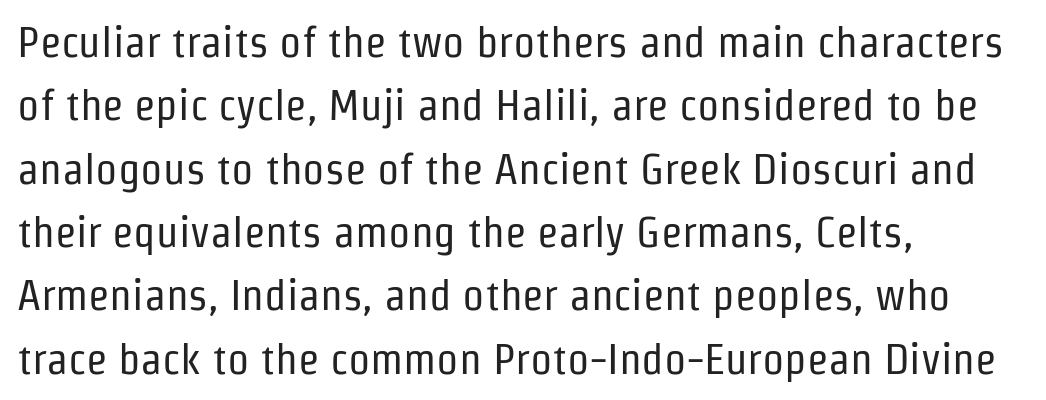
The image shows 44 px regular-weight, condensed sans-serif type, upright; set left-aligned, normal line spacing (1.44x), normal letter spacing, not underlined; low stroke contrast and a medium x-height.
